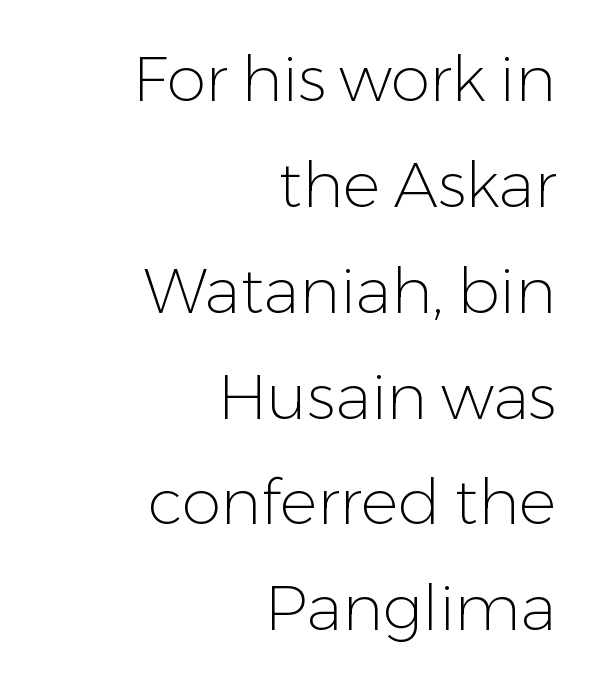
The image shows 63 px light sans-serif type, upright; set right-aligned, normal line spacing (1.68x), normal letter spacing, not underlined; low stroke contrast and a medium x-height.
